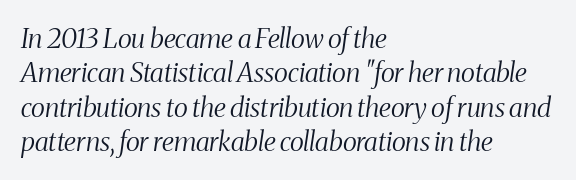
Q: Is the text bold? A: No.
Q: Is the text italic (slanted)? A: Yes, it leans right by about 8 degrees.
Q: Is the text underlined? A: No.
Q: How is the paragraph aligned? A: Left-aligned.
Q: Is the spacing between letters normal or unusually wide? A: Normal.
Q: Is the spacing between lines tight, normal or loose? A: Normal.
